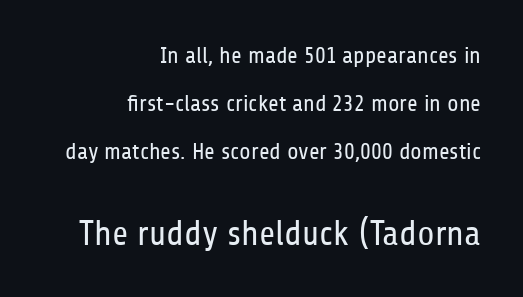
{"serif": "no", "italic": "no", "bold": "no", "weight": "regular", "width": "condensed", "stroke_contrast": "low", "x_height": "medium", "monospaced": "no", "underline": "no", "align": "right", "line_spacing": "loose", "line_spacing_ratio": 2.09, "letter_spacing": "normal", "letter_spacing_em": 0.0, "larger_block": "second", "size_ratio": 1.52, "glyph_px": 35}
